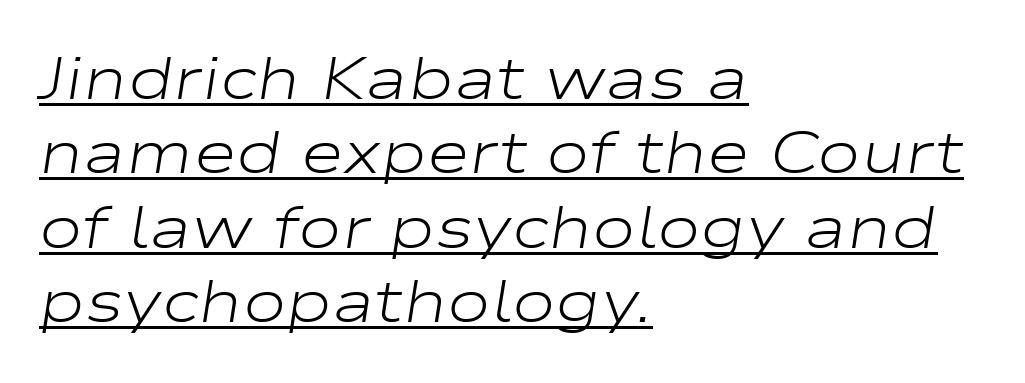
The passage is arranged the way most books set body copy — flush left. A typographer would call this underscored text. Does extra space separate the letters? No, they use regular spacing. Here the designer chose a conventional face with non-uniform glyph widths.
